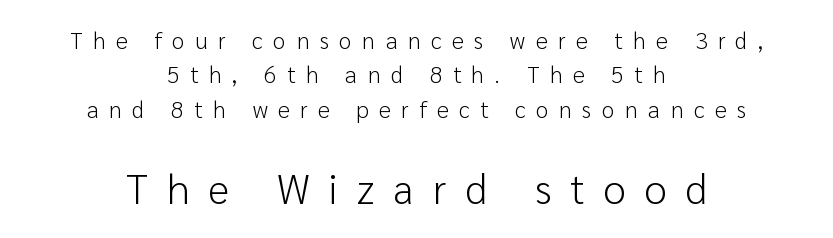
{"serif": "no", "italic": "no", "bold": "no", "weight": "light", "width": "normal", "stroke_contrast": "low", "x_height": "medium", "monospaced": "no", "underline": "no", "align": "center", "line_spacing": "normal", "line_spacing_ratio": 1.49, "letter_spacing": "wide", "letter_spacing_em": 0.46, "larger_block": "second", "size_ratio": 1.78, "glyph_px": 41}
